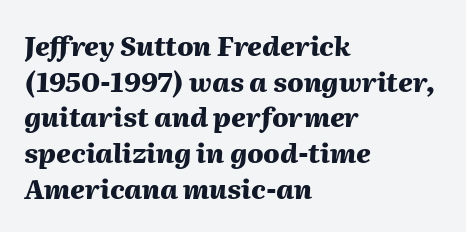
{"italic": "yes", "lean": "right", "slant_degrees": 2, "bold": "yes", "underline": "no", "align": "left", "line_spacing": "normal", "line_spacing_ratio": 1.32, "letter_spacing": "normal", "letter_spacing_em": 0.0, "glyph_px": 27}
